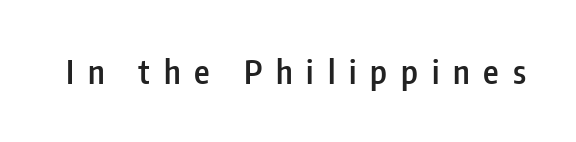
The gaps between neighbouring characters are conspicuously large. Only glyphs here, with clear space below each row. The sample has been set in demibold, a notch under bold. When letters stand straight like this, we call the style roman or upright. Type style note: lacks serifs. Think of a printed novel: that variable character pitch is what you see here.
